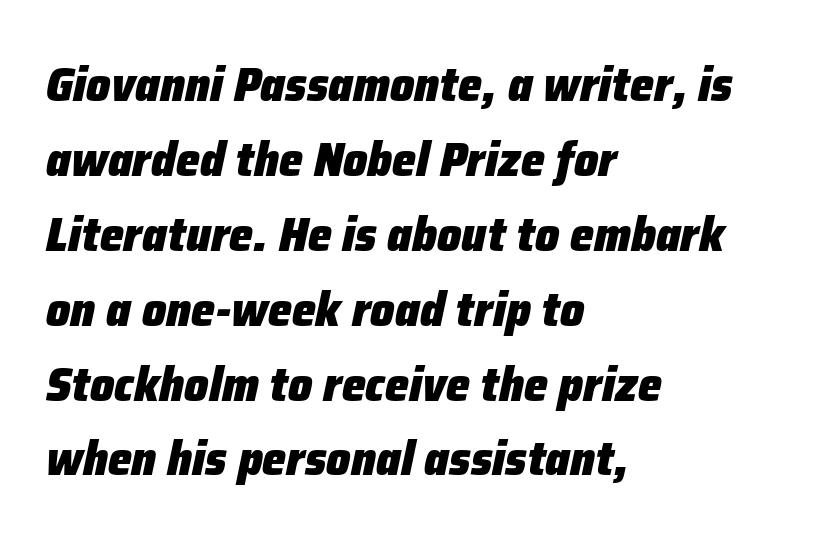
Heavy, bold letterforms. Do the characters align in a grid? No, the font is proportional. Italic: yes, the glyphs are oblique. Decoration check: the copy has no underline. All the whitespace from short lines collects on the right.
